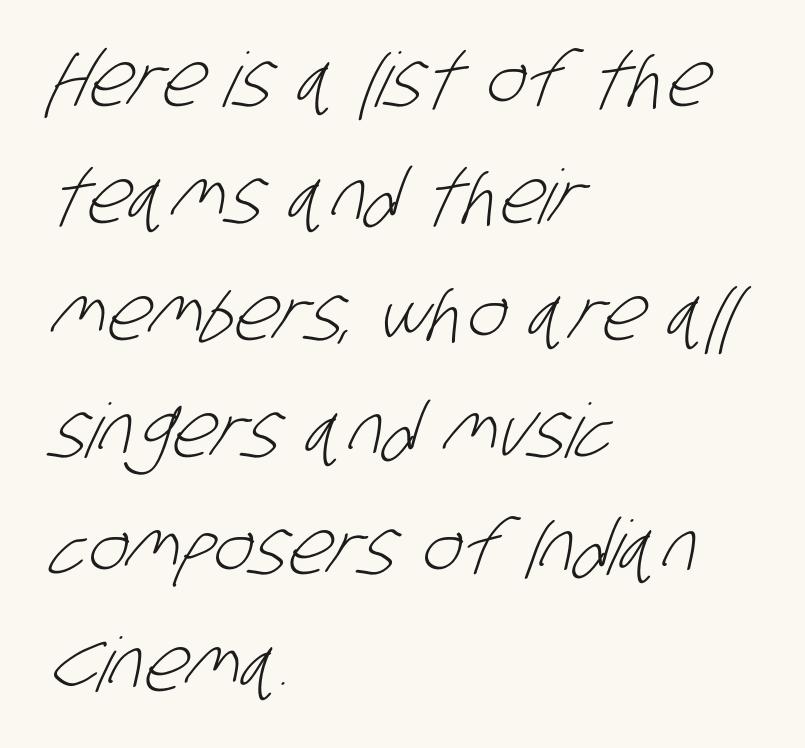
Q: Is the text bold? A: No.
Q: Is the typeface a serif or a sans-serif typeface? A: Sans-serif.
Q: Is the text underlined? A: No.
Q: How is the paragraph aligned? A: Left-aligned.
Q: Is the spacing between letters normal or unusually wide? A: Normal.
Q: Is the spacing between lines tight, normal or loose? A: Normal.
Q: Width (condensed, normal, or wide)? A: Condensed.
Q: Stroke contrast? A: Low.
Q: x-height? A: Large.
Q: Monospaced? A: No.
